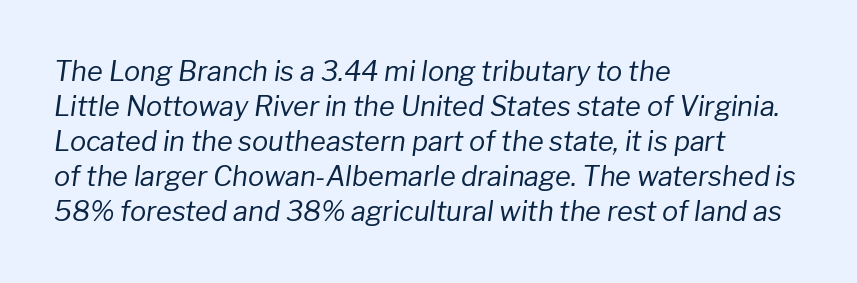
Q: Is the text bold? A: No.
Q: Is the text italic (slanted)? A: Yes, it leans right by about 8 degrees.
Q: Is the text underlined? A: No.
Q: How is the paragraph aligned? A: Left-aligned.
Q: Is the spacing between letters normal or unusually wide? A: Normal.
Q: Is the spacing between lines tight, normal or loose? A: Normal.
